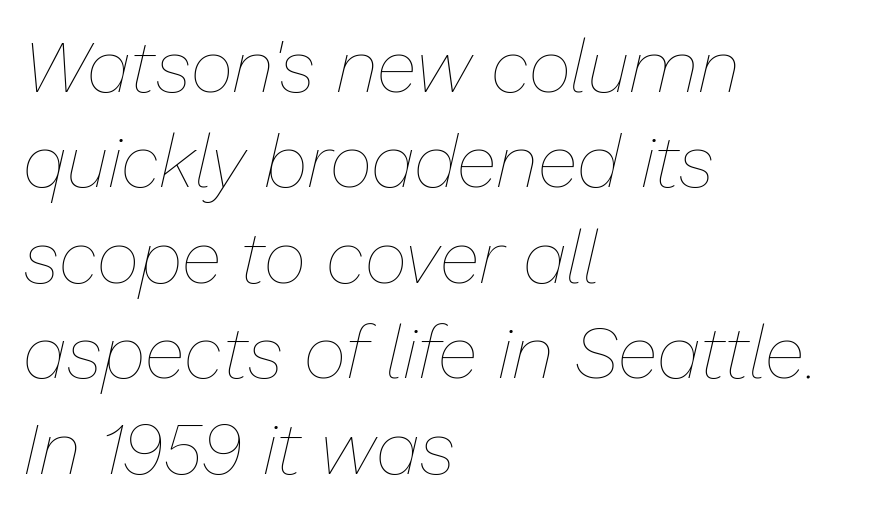
{"italic": "yes", "lean": "right", "slant_degrees": 13, "bold": "no", "weight": "thin", "width": "normal", "stroke_contrast": "low", "x_height": "medium", "monospaced": "no", "underline": "no", "align": "left", "line_spacing": "normal", "line_spacing_ratio": 1.29, "letter_spacing": "normal", "letter_spacing_em": 0.0, "glyph_px": 74}
